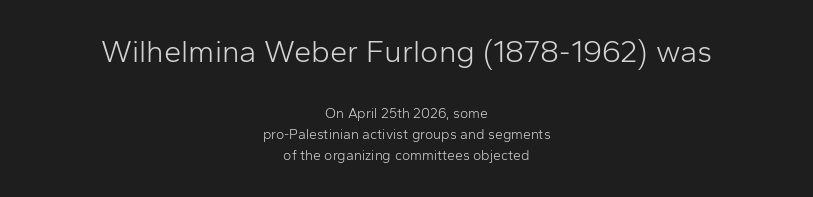
{"serif": "no", "italic": "no", "bold": "no", "weight": "light", "width": "normal", "stroke_contrast": "low", "x_height": "medium", "monospaced": "no", "underline": "no", "align": "center", "line_spacing": "normal", "line_spacing_ratio": 1.51, "letter_spacing": "normal", "letter_spacing_em": 0.0, "larger_block": "first", "size_ratio": 2.21, "glyph_px": 31}
